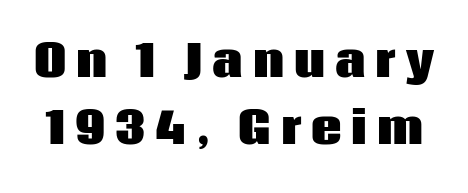
Q: Is the text bold? A: Yes.
Q: Is the text italic (slanted)? A: No, it is upright.
Q: Is the typeface a serif or a sans-serif typeface? A: Sans-serif.
Q: Is the text underlined? A: No.
Q: Is the spacing between letters normal or unusually wide? A: Unusually wide.
Q: Is the spacing between lines tight, normal or loose? A: Normal.
Q: Width (condensed, normal, or wide)? A: Normal.
Q: Stroke contrast? A: Low.
Q: x-height? A: Large.
Q: Monospaced? A: No.
